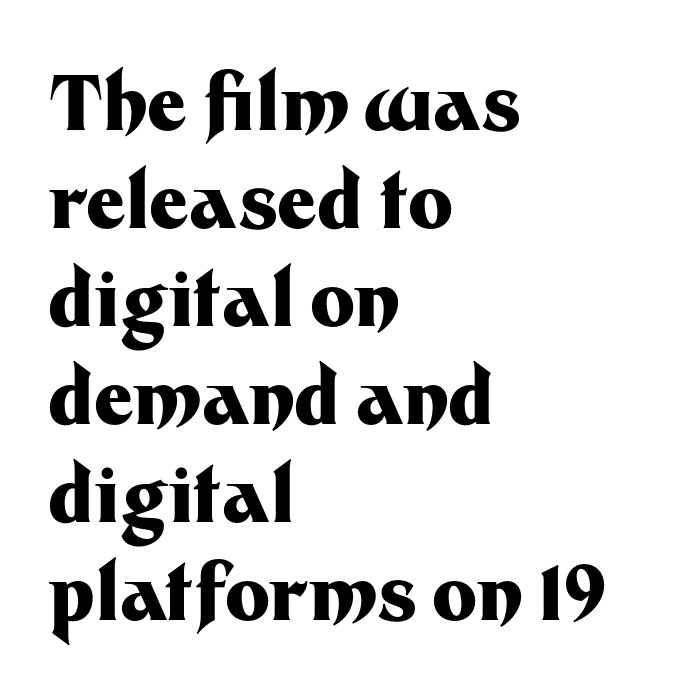
The image shows 76 px heavy sans-serif type, upright; set left-aligned, normal line spacing (1.29x), normal letter spacing, not underlined; medium stroke contrast and a medium x-height.
